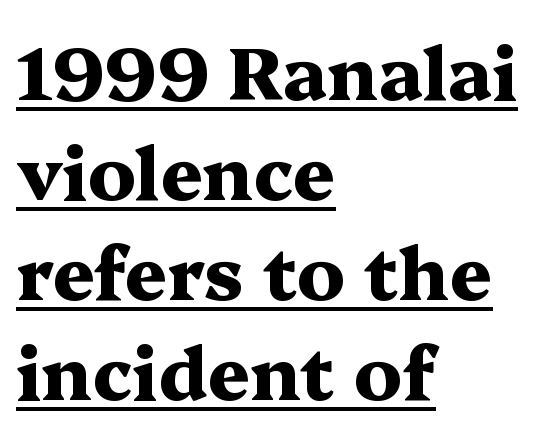
One glance says typical: line gaps are just what's usual. Typographically, this falls in the serif category. Upright lettering throughout. Quick note: underline on.
